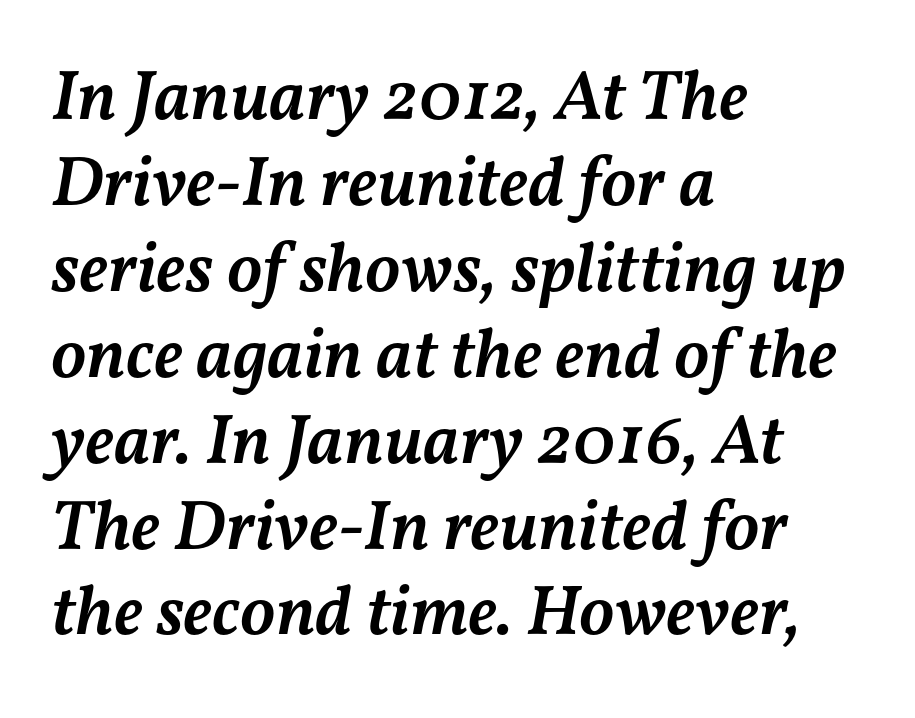
The image shows 71 px semibold type, italic (leaning right); set left-aligned, line spacing 1.21x, normal letter spacing, not underlined; medium stroke contrast and a medium x-height.
